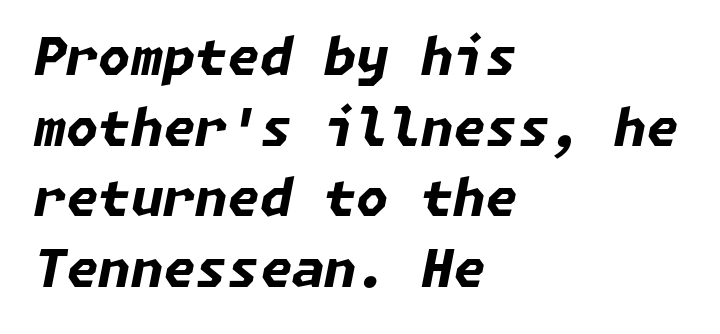
{"italic": "yes", "lean": "right", "slant_degrees": 11, "bold": "yes", "weight": "bold", "width": "normal", "stroke_contrast": "low", "x_height": "medium", "underline": "no", "align": "left", "line_spacing": "normal", "line_spacing_ratio": 1.36, "letter_spacing": "normal", "letter_spacing_em": 0.0, "glyph_px": 52}
